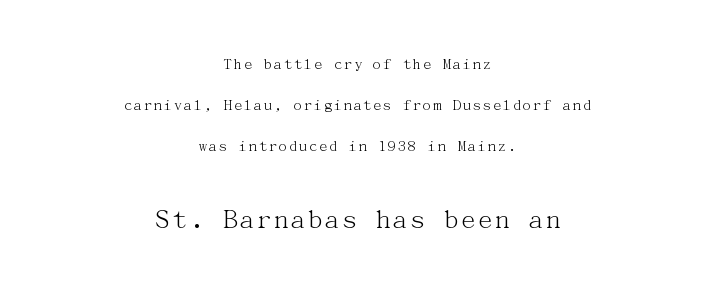
{"serif": "yes", "italic": "no", "bold": "no", "weight": "light", "width": "normal", "stroke_contrast": "medium", "x_height": "medium", "underline": "no", "align": "center", "line_spacing": "loose", "line_spacing_ratio": 2.41, "letter_spacing": "normal", "letter_spacing_em": 0.0, "larger_block": "second", "size_ratio": 1.71, "glyph_px": 29}
